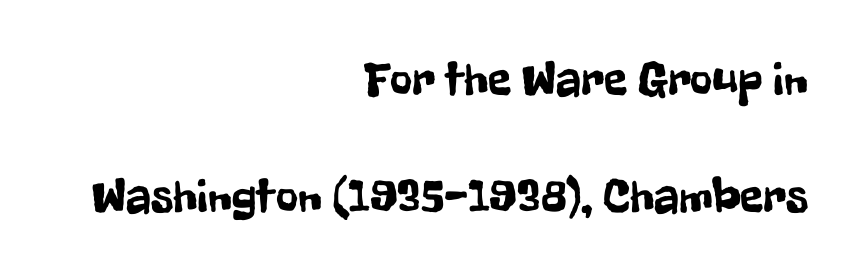
The image shows 48 px condensed sans-serif type, upright; set right-aligned, loose line spacing (2.43x), normal letter spacing, not underlined; low stroke contrast and a medium x-height.
